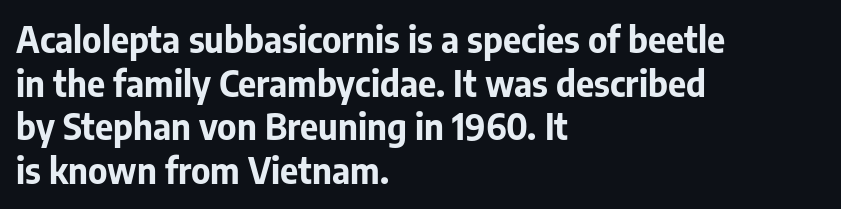
{"serif": "no", "italic": "no", "bold": "yes", "weight": "bold", "width": "normal", "stroke_contrast": "low", "x_height": "medium", "monospaced": "no", "underline": "no", "align": "left", "line_spacing": "normal", "line_spacing_ratio": 1.25, "letter_spacing": "normal", "letter_spacing_em": 0.0, "glyph_px": 35}
